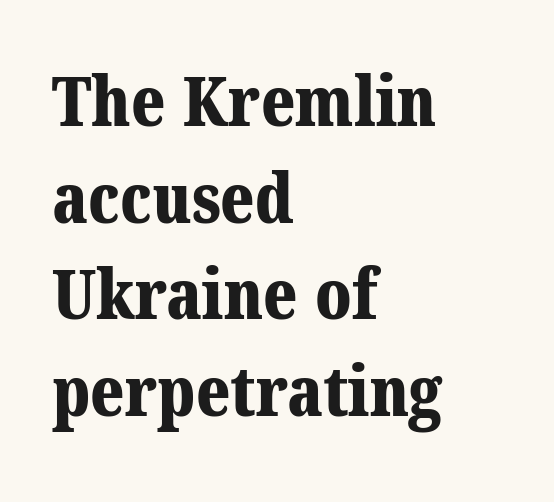
Q: Is the text bold? A: Yes.
Q: Is the typeface a serif or a sans-serif typeface? A: Serif.
Q: Is the text underlined? A: No.
Q: How is the paragraph aligned? A: Left-aligned.
Q: Is the spacing between letters normal or unusually wide? A: Normal.
Q: Is the spacing between lines tight, normal or loose? A: Normal.
Q: Width (condensed, normal, or wide)? A: Normal.
Q: Stroke contrast? A: Medium.
Q: x-height? A: Medium.
Q: Monospaced? A: No.
